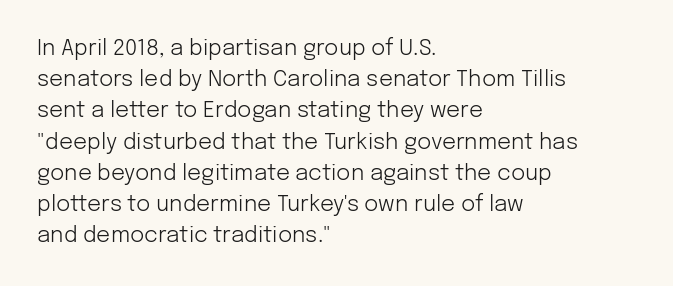
{"italic": "no", "bold": "no", "underline": "no", "align": "left", "line_spacing": "normal", "line_spacing_ratio": 1.42, "letter_spacing": "normal", "letter_spacing_em": 0.0, "glyph_px": 22}
